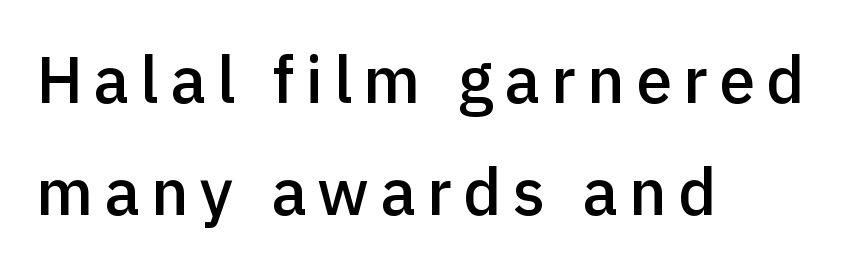
Q: Is the text bold? A: Semi-bold.
Q: Is the text italic (slanted)? A: No, it is upright.
Q: Is the typeface a serif or a sans-serif typeface? A: Sans-serif.
Q: Is the text underlined? A: No.
Q: How is the paragraph aligned? A: Left-aligned.
Q: Width (condensed, normal, or wide)? A: Normal.
Q: x-height? A: Medium.
Q: Monospaced? A: No.
